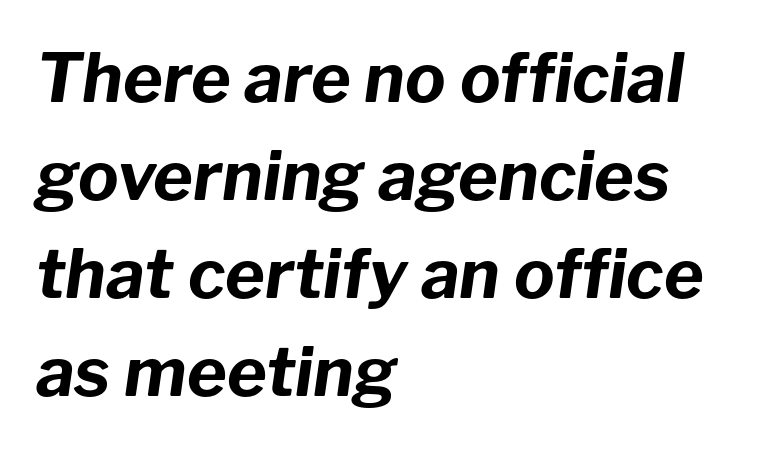
On the weight axis this lands at bold, roughly 700. The space between consecutive lines is moderate. Words float on clear page, feet unadorned. The rendering anchors every line to the left-hand side.
